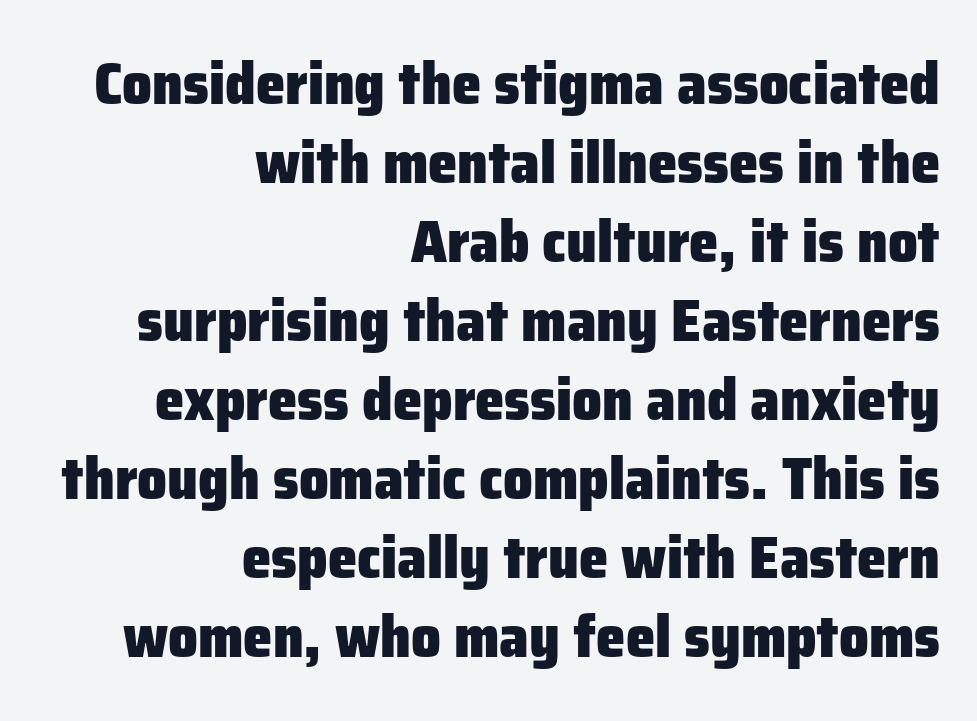
Each word holds together tightly as a unit, with standard inter-letter gaps. The typeface chosen for these lines omits serifs. Is there any slant? The stems are plumb. Notice how the passage keeps a crisp vertical edge on the right only.
